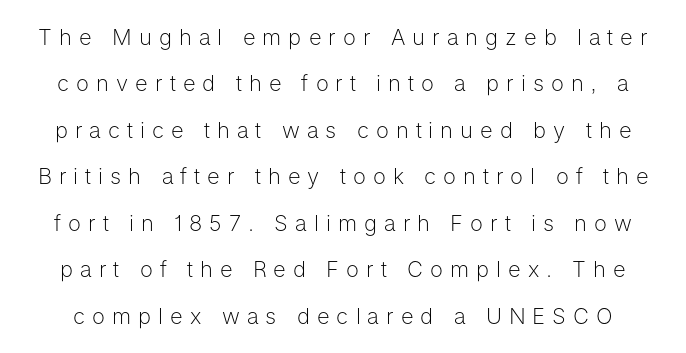
Q: Is the text bold? A: No.
Q: Is the text italic (slanted)? A: No, it is upright.
Q: Is the text underlined? A: No.
Q: Is the spacing between letters normal or unusually wide? A: Unusually wide.
Q: Is the spacing between lines tight, normal or loose? A: Loose.
